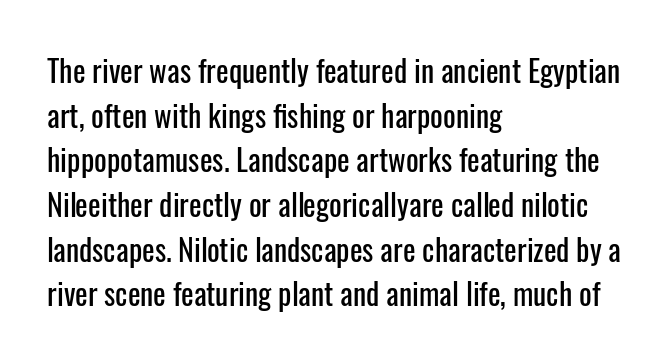
{"serif": "no", "italic": "no", "width": "condensed", "stroke_contrast": "low", "x_height": "medium", "monospaced": "no", "underline": "no", "align": "left", "line_spacing": "normal", "line_spacing_ratio": 1.49, "letter_spacing": "normal", "letter_spacing_em": 0.0, "glyph_px": 30}
